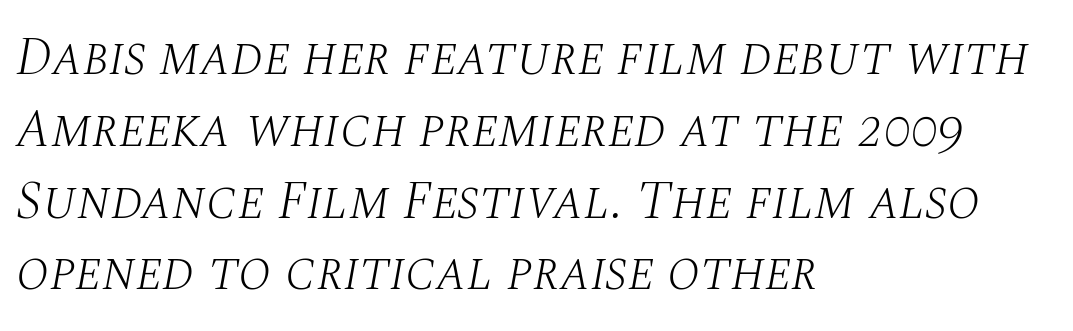
Q: Is the text bold? A: No.
Q: Is the text italic (slanted)? A: Yes, it leans right by about 10 degrees.
Q: Is the typeface a serif or a sans-serif typeface? A: Serif.
Q: Is the text underlined? A: No.
Q: How is the paragraph aligned? A: Left-aligned.
Q: Is the spacing between letters normal or unusually wide? A: Normal.
Q: Is the spacing between lines tight, normal or loose? A: Normal.
Q: Width (condensed, normal, or wide)? A: Normal.
Q: Stroke contrast? A: Medium.
Q: x-height? A: Large.
Q: Monospaced? A: No.
